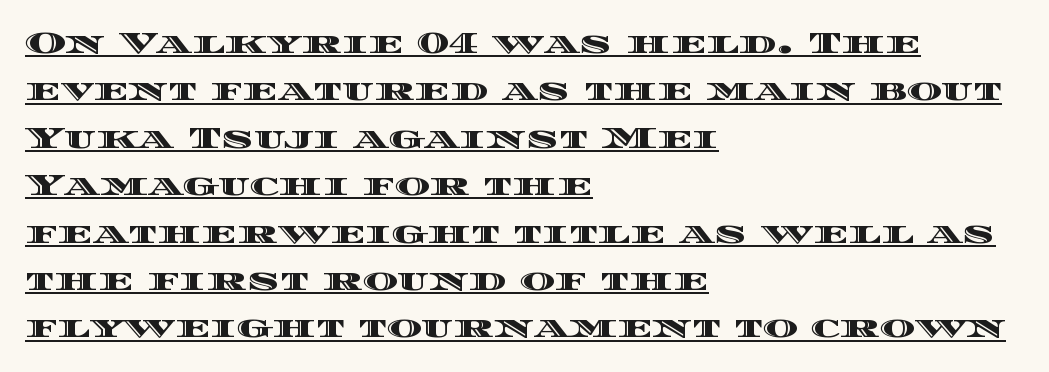
The image shows 30 px wide type, upright; set left-aligned, normal line spacing (1.58x), normal letter spacing, underlined; a large x-height.
